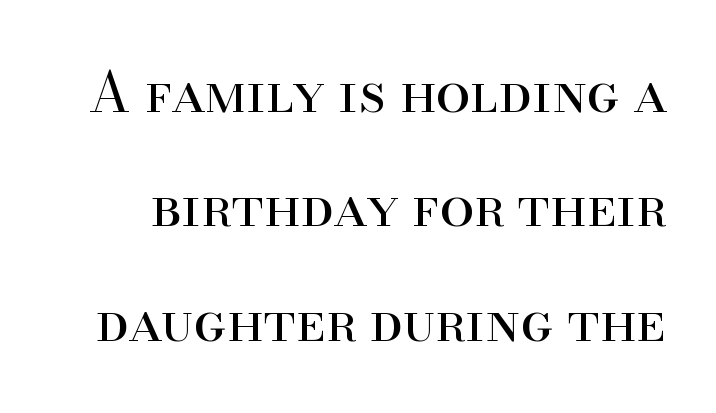
The image shows 55 px regular-weight serif type, upright; set loose line spacing (2.08x), normal letter spacing, not underlined; high stroke contrast and a small x-height.
